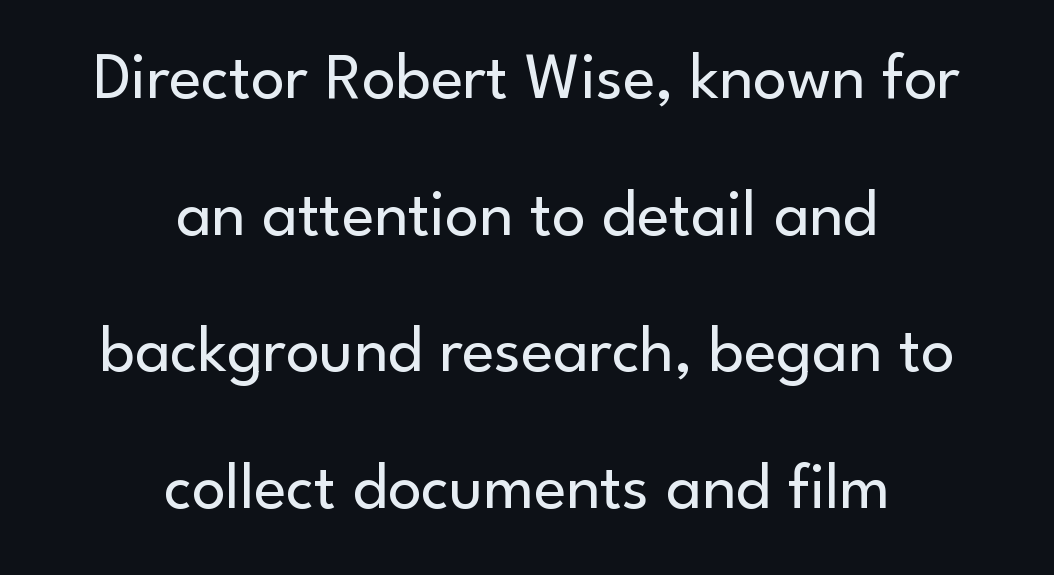
Q: Is the text bold? A: No.
Q: Is the text italic (slanted)? A: No, it is upright.
Q: Is the typeface a serif or a sans-serif typeface? A: Sans-serif.
Q: Is the text underlined? A: No.
Q: How is the paragraph aligned? A: Centered.
Q: Is the spacing between letters normal or unusually wide? A: Normal.
Q: Is the spacing between lines tight, normal or loose? A: Loose.
Q: Width (condensed, normal, or wide)? A: Normal.
Q: Stroke contrast? A: Low.
Q: x-height? A: Small.
Q: Monospaced? A: No.
